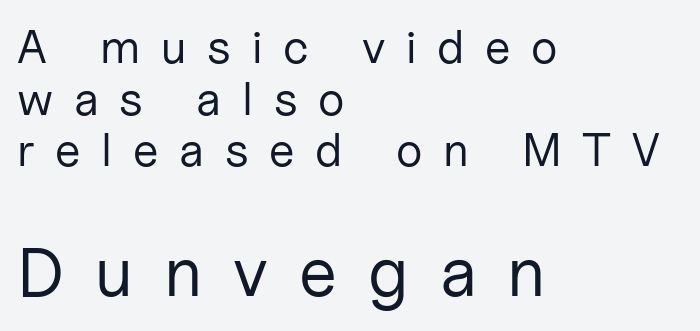
{"serif": "no", "italic": "no", "bold": "no", "weight": "regular", "width": "normal", "stroke_contrast": "low", "x_height": "medium", "monospaced": "no", "underline": "no", "align": "left", "line_spacing": "tight", "line_spacing_ratio": 1.1, "letter_spacing": "wide", "letter_spacing_em": 0.44, "larger_block": "second", "size_ratio": 1.49, "glyph_px": 70}
